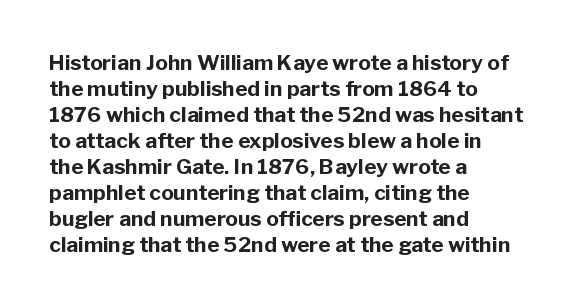
The strokes are fattened all the way to bold. Visually the block forms a straight wall on the left and a jagged coastline on the right. A typesetter would mark this as roman, not italic. The words here are not underlined.
